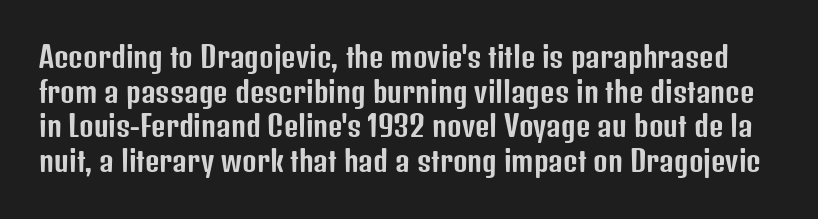
Are there feet on the stems? There aren't — it's a sans. Any mark beneath the type? The region is blank. The axis of the letterforms is exactly vertical. Here the designer chose a conventional face with non-uniform glyph widths.
